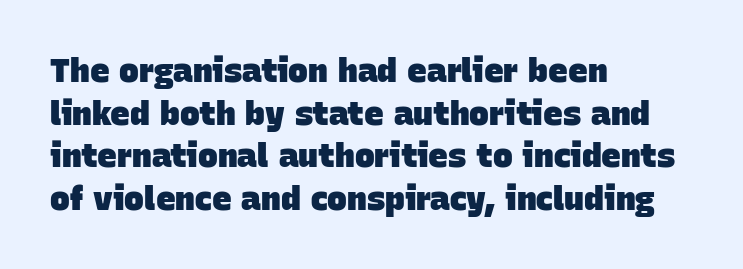
Nobody touched the tracking dial on this one. This sample has the flowing, uneven cadence of proportional lettering. Type style note: lacks serifs. The vertical gap from one line to the next is medium.
